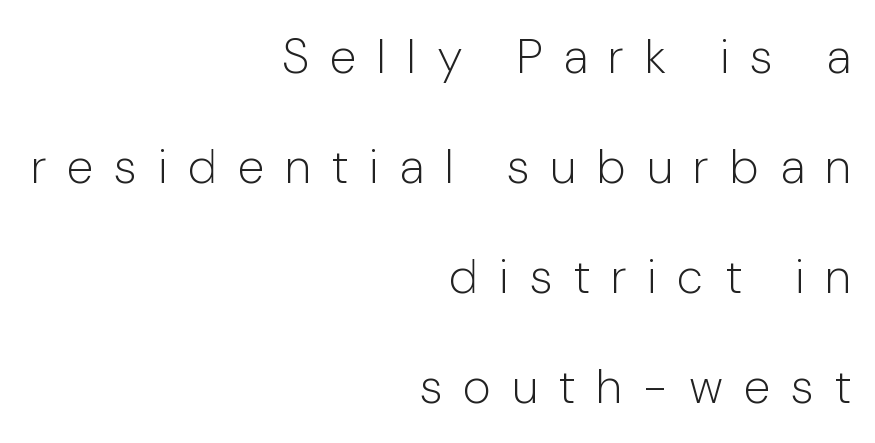
Proportional: the letters do not fall into vertical columns. The block of text is sparse from top to bottom, with ample space between rows. Quick note: not italic, upright. The text was rendered using a sans face with plain stroke endings. The cut favours lightness, reaching ordinary text weight at its darkest.
